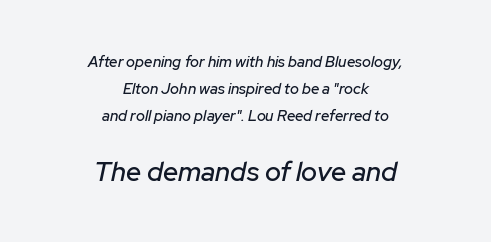
Compare the two chunks: the lower has the greater cap height. The space directly below the letters is spotless. Is the letter spacing exaggerated? No — it looks like the ordinary default. Yep, that's italic — everything's leaning. The lines in this sample share a center point and differ in where they start and stop.
